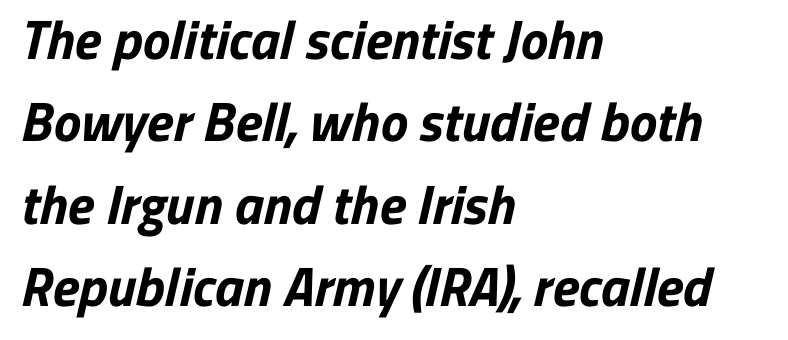
Q: Is the text bold? A: Yes.
Q: Is the typeface a serif or a sans-serif typeface? A: Sans-serif.
Q: Is the text underlined? A: No.
Q: How is the paragraph aligned? A: Left-aligned.
Q: Is the spacing between letters normal or unusually wide? A: Normal.
Q: Is the spacing between lines tight, normal or loose? A: Normal.
Q: Width (condensed, normal, or wide)? A: Normal.
Q: Stroke contrast? A: Low.
Q: x-height? A: Medium.
Q: Monospaced? A: No.
